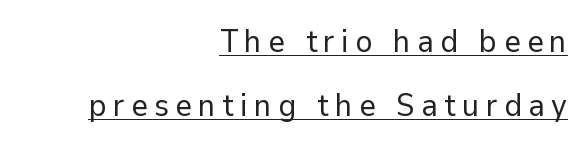
Q: Is the text bold? A: No.
Q: Is the text italic (slanted)? A: No, it is upright.
Q: Is the typeface a serif or a sans-serif typeface? A: Sans-serif.
Q: Is the text underlined? A: Yes.
Q: How is the paragraph aligned? A: Right-aligned.
Q: Is the spacing between letters normal or unusually wide? A: Unusually wide.
Q: Is the spacing between lines tight, normal or loose? A: Loose.
Q: Width (condensed, normal, or wide)? A: Normal.
Q: Stroke contrast? A: Low.
Q: x-height? A: Medium.
Q: Monospaced? A: No.
